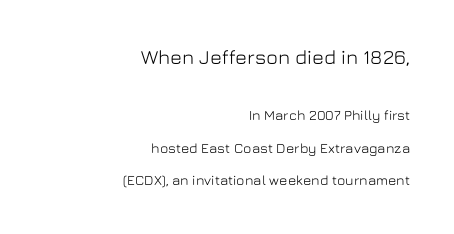
{"italic": "no", "underline": "no", "align": "right", "line_spacing": "loose", "line_spacing_ratio": 2.32, "letter_spacing": "normal", "letter_spacing_em": 0.0, "larger_block": "first", "size_ratio": 1.43, "glyph_px": 20}
